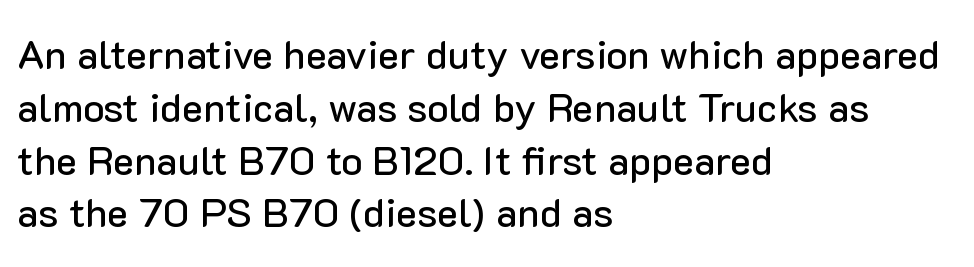
The image shows 40 px sans-serif type, upright; set left-aligned, normal line spacing (1.32x), normal letter spacing, not underlined; low stroke contrast and a medium x-height.
